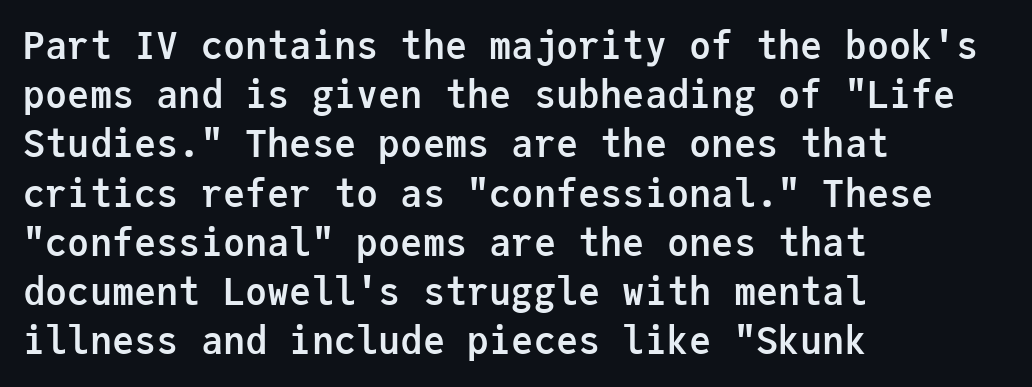
Q: Is the text bold? A: Yes.
Q: Is the text italic (slanted)? A: No, it is upright.
Q: Is the typeface a serif or a sans-serif typeface? A: Sans-serif.
Q: Is the text underlined? A: No.
Q: How is the paragraph aligned? A: Left-aligned.
Q: Is the spacing between letters normal or unusually wide? A: Normal.
Q: Is the spacing between lines tight, normal or loose? A: Normal.
Q: Width (condensed, normal, or wide)? A: Normal.
Q: Stroke contrast? A: Low.
Q: x-height? A: Medium.
Q: Monospaced? A: Yes.
